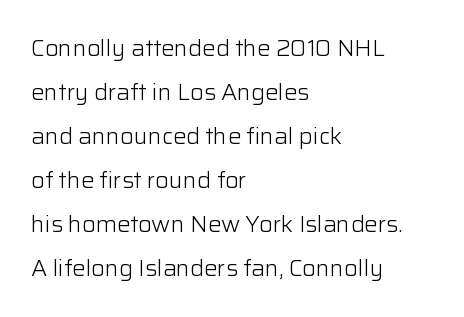
The image shows 22 px text type, upright; set left-aligned, loose line spacing (2.0x), normal letter spacing, not underlined.
